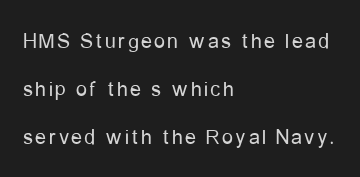
Stems here are at most as thick as an everyday book face. The letters stand upright; this is a roman face. This rendering features lettering with no underline. Left-aligned paragraph, ragged on the right. Does the leading feel generous? Absolutely, it's lavish.
